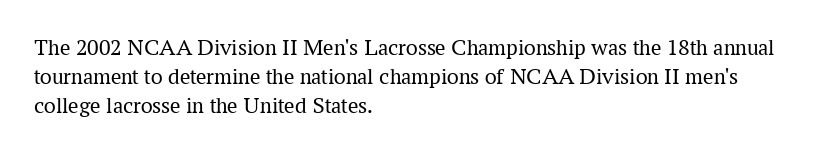
{"italic": "no", "bold": "no", "underline": "no", "align": "left", "line_spacing": "normal", "line_spacing_ratio": 1.27, "letter_spacing": "normal", "letter_spacing_em": 0.0, "glyph_px": 23}
